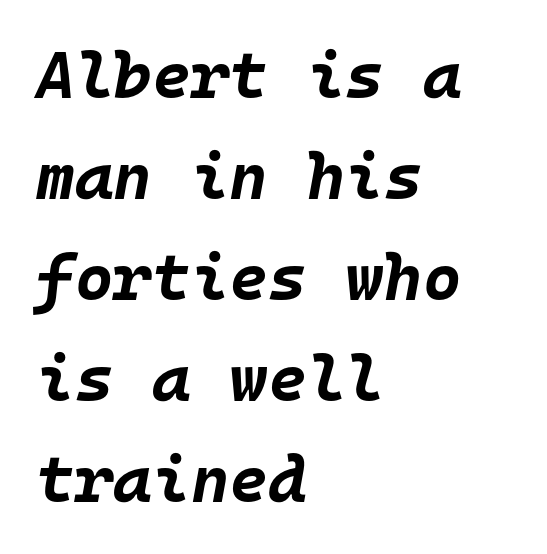
{"italic": "yes", "lean": "right", "slant_degrees": 10, "bold": "yes", "weight": "bold", "width": "normal", "stroke_contrast": "low", "x_height": "large", "monospaced": "yes", "underline": "no", "align": "left", "line_spacing": "normal", "line_spacing_ratio": 1.53, "letter_spacing": "normal", "letter_spacing_em": 0.0, "glyph_px": 66}
